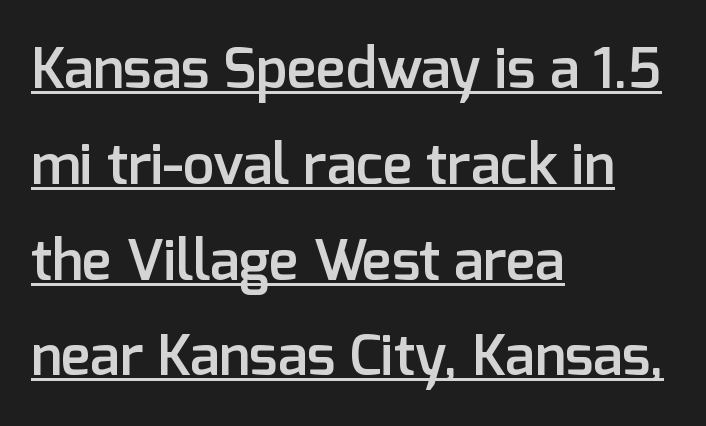
This sample uses a sans-serif face. The face used here is rendered with its standard letterfit. Looks like regular typesetting: each glyph gets only the width it needs. In terms of posture, this sample is upright. I'd describe the lettering as semibold — firm but not a full bold. The passage shown is underscored from start to finish.
